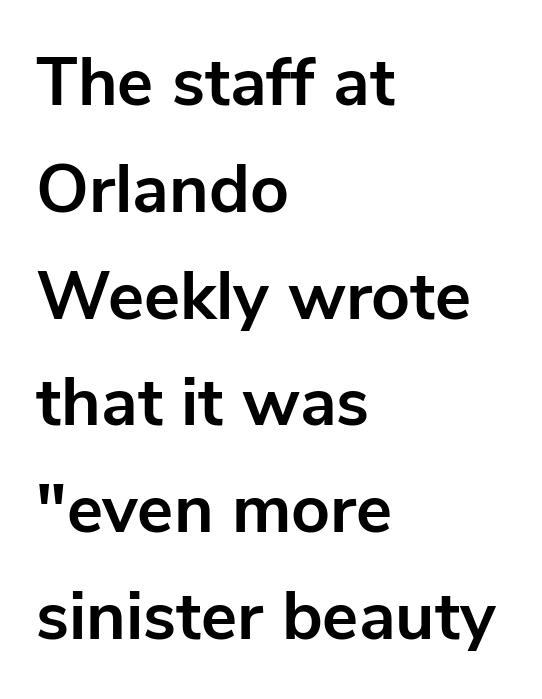
{"serif": "no", "italic": "no", "bold": "yes", "weight": "bold", "width": "normal", "stroke_contrast": "low", "x_height": "medium", "monospaced": "no", "underline": "no", "align": "left", "line_spacing": "normal", "line_spacing_ratio": 1.57, "letter_spacing": "normal", "letter_spacing_em": 0.0, "glyph_px": 68}
